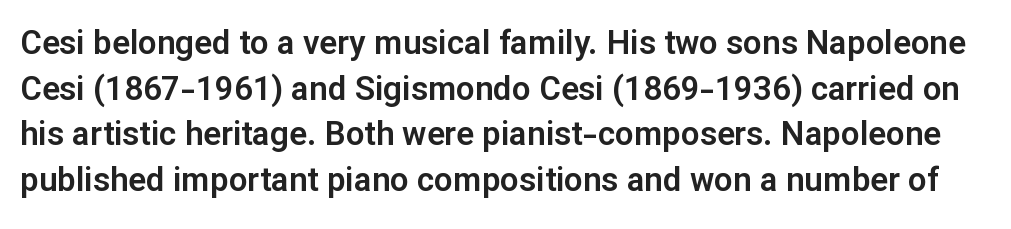
The image shows 33 px sans-serif type, upright; set normal line spacing (1.38x), normal letter spacing, not underlined; low stroke contrast and a medium x-height.
